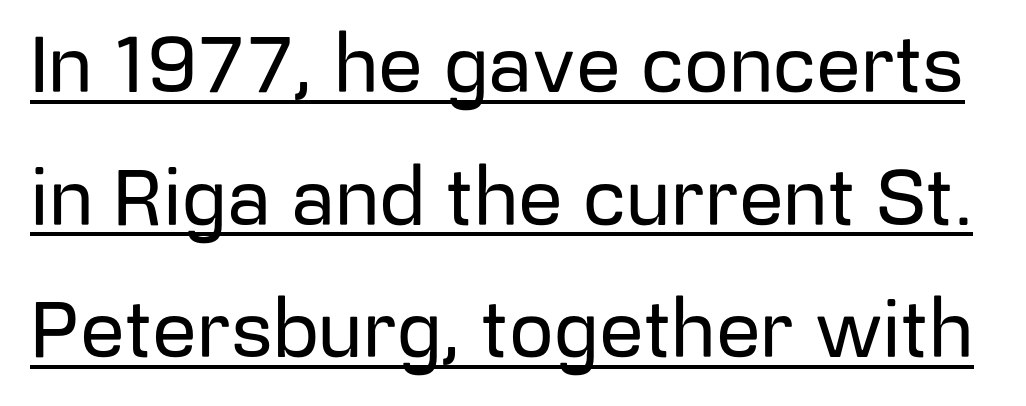
Posture: upright roman. In designer terms, the underline attribute is active on this setting. What kind of face is this? One without serifs — a sans. Looks like regular typesetting: each glyph gets only the width it needs.
